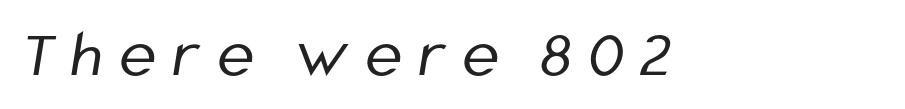
Caption: face not bold, strokes unweighted. The strip under each line holds only bare page. Where is the straight margin? On the left. This sample uses a sans-serif face.
